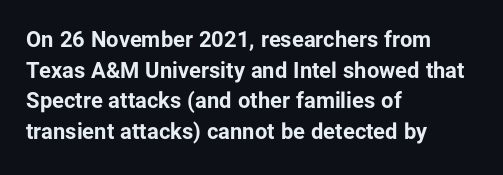
{"italic": "no", "bold": "yes", "underline": "no", "align": "left", "line_spacing": "normal", "line_spacing_ratio": 1.39, "letter_spacing": "normal", "letter_spacing_em": 0.0, "glyph_px": 22}
